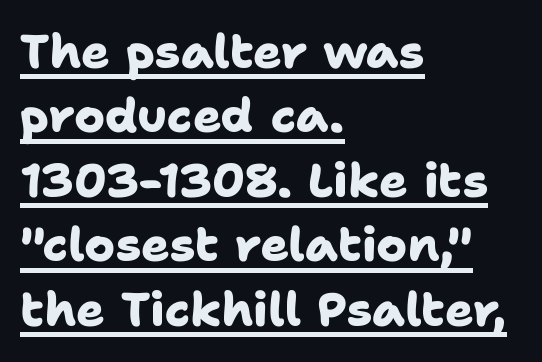
{"serif": "no", "bold": "yes", "weight": "heavy", "width": "normal", "stroke_contrast": "low", "x_height": "medium", "monospaced": "no", "underline": "yes", "align": "left", "line_spacing": "normal", "line_spacing_ratio": 1.37, "letter_spacing": "normal", "letter_spacing_em": 0.0, "glyph_px": 47}
